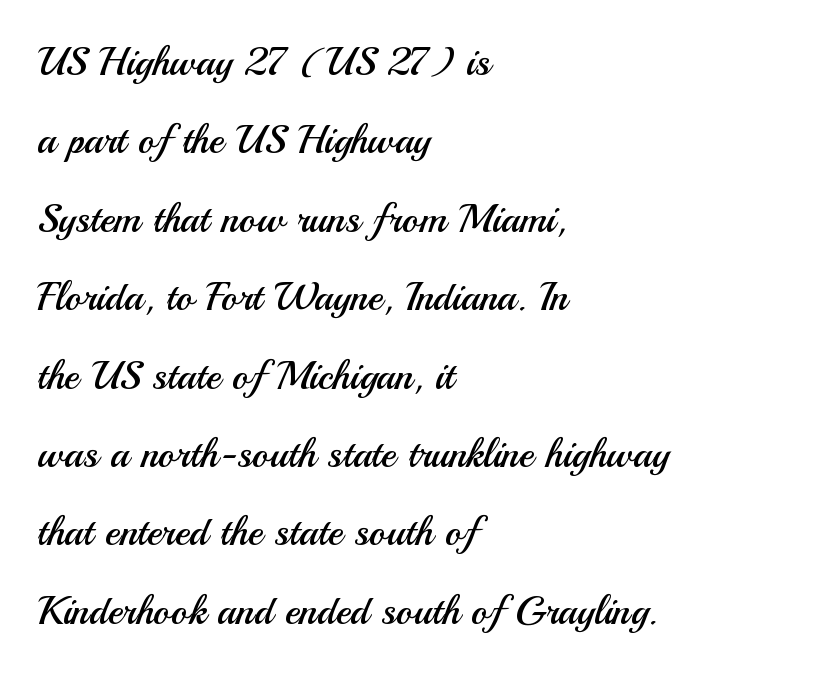
Q: Is the text bold? A: No.
Q: Is the text italic (slanted)? A: Yes.
Q: Is the typeface a serif or a sans-serif typeface? A: Sans-serif.
Q: Is the text underlined? A: No.
Q: How is the paragraph aligned? A: Left-aligned.
Q: Is the spacing between letters normal or unusually wide? A: Normal.
Q: Is the spacing between lines tight, normal or loose? A: Loose.
Q: Width (condensed, normal, or wide)? A: Normal.
Q: Stroke contrast? A: Medium.
Q: x-height? A: Small.
Q: Monospaced? A: No.
